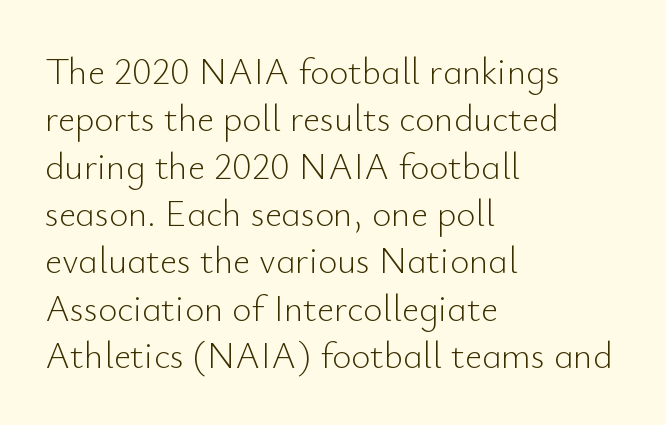
The image shows 37 px light sans-serif type, upright; set left-aligned, normal line spacing (1.28x), normal letter spacing, not underlined; low stroke contrast and a small x-height.
